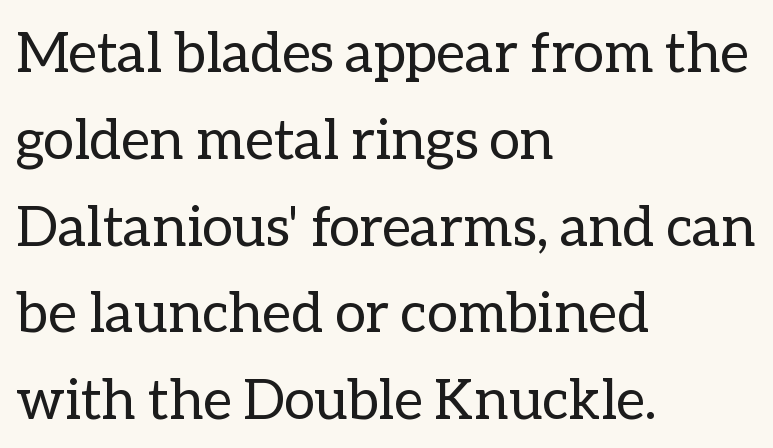
The image shows 56 px regular-weight type, upright; set left-aligned, normal line spacing (1.55x), normal letter spacing, not underlined; low stroke contrast and a medium x-height.
